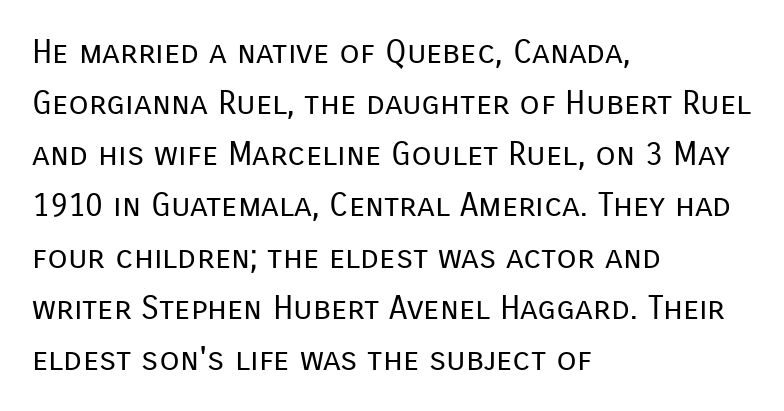
The lines sit at an ordinary, default distance from one another. The strip under each line holds only bare page. The type sits square on the baseline with zero lean. The typeface chosen for these lines omits serifs. The paragraph shown leans on its left margin. You could call the tracking neutral — neither tight nor loose.
